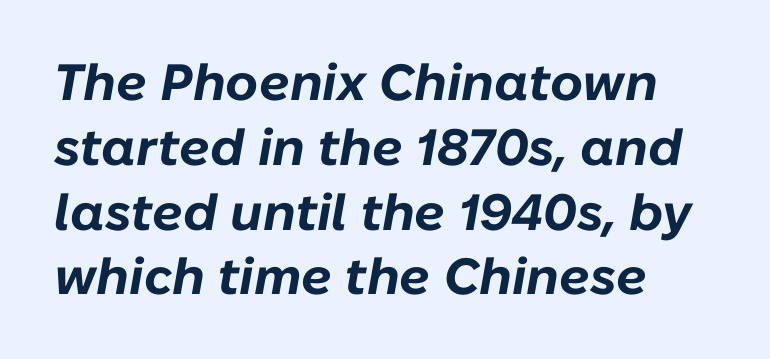
{"italic": "yes", "lean": "right", "slant_degrees": 10, "bold": "yes", "weight": "bold", "width": "normal", "stroke_contrast": "low", "x_height": "medium", "monospaced": "no", "underline": "no", "align": "left", "line_spacing": "normal", "line_spacing_ratio": 1.27, "letter_spacing": "normal", "letter_spacing_em": 0.0, "glyph_px": 51}
